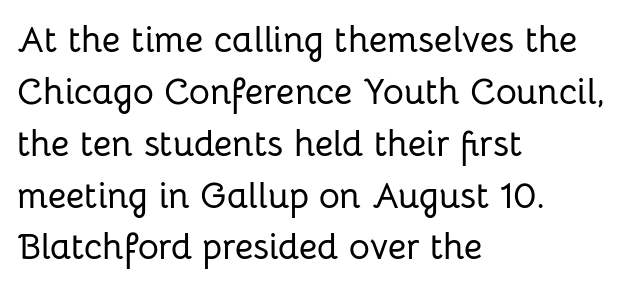
The image shows 36 px sans-serif type, upright; set left-aligned, normal line spacing (1.44x), normal letter spacing, not underlined; low stroke contrast and a medium x-height.
